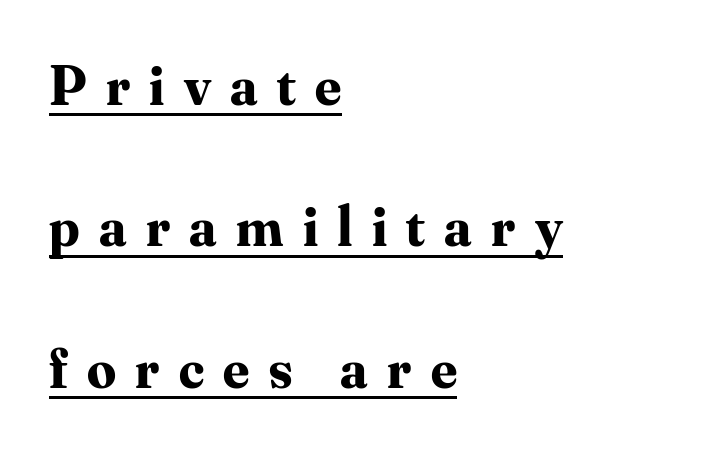
The image shows 57 px bold serif type, upright; set left-aligned, loose line spacing (2.48x), unusually wide letter spacing (+0.34 em), underlined; medium stroke contrast and a small x-height.
